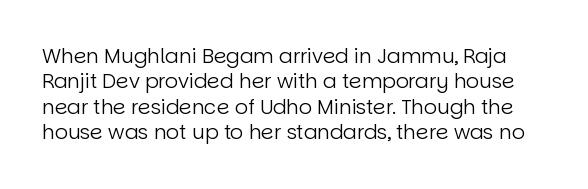
{"italic": "no", "bold": "no", "underline": "no", "line_spacing": "normal", "line_spacing_ratio": 1.27, "letter_spacing": "normal", "letter_spacing_em": 0.0, "glyph_px": 20}
